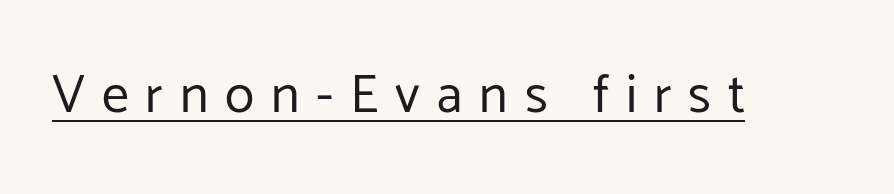
{"serif": "no", "italic": "no", "bold": "no", "weight": "regular", "width": "normal", "stroke_contrast": "low", "x_height": "medium", "monospaced": "no", "underline": "yes", "letter_spacing": "wide", "letter_spacing_em": 0.31, "glyph_px": 54}
